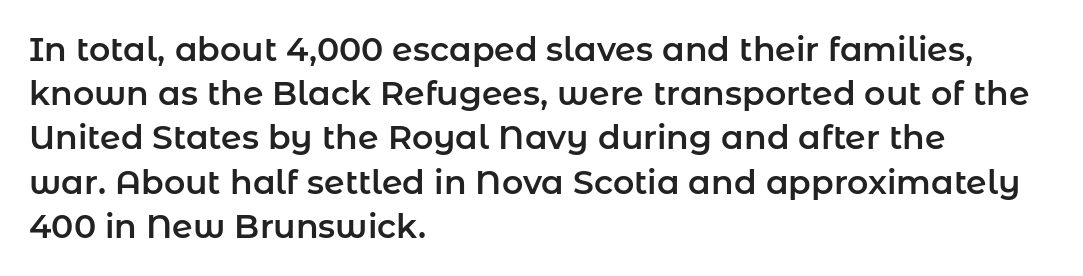
Q: Is the text italic (slanted)? A: No, it is upright.
Q: Is the typeface a serif or a sans-serif typeface? A: Sans-serif.
Q: Is the text underlined? A: No.
Q: How is the paragraph aligned? A: Left-aligned.
Q: Is the spacing between letters normal or unusually wide? A: Normal.
Q: Is the spacing between lines tight, normal or loose? A: Normal.
Q: Width (condensed, normal, or wide)? A: Normal.
Q: Stroke contrast? A: Low.
Q: x-height? A: Medium.
Q: Monospaced? A: No.
